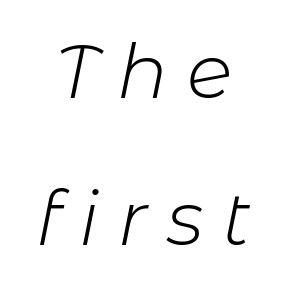
Loosely led — the rows are spread out. The font's italic variant was chosen for this text. The glyphs are unaccompanied by any horizontal stroke below them. The face used here is proportionally spaced, like ordinary book or web type. The face used here is rendered with a markedly widened letterfit.
